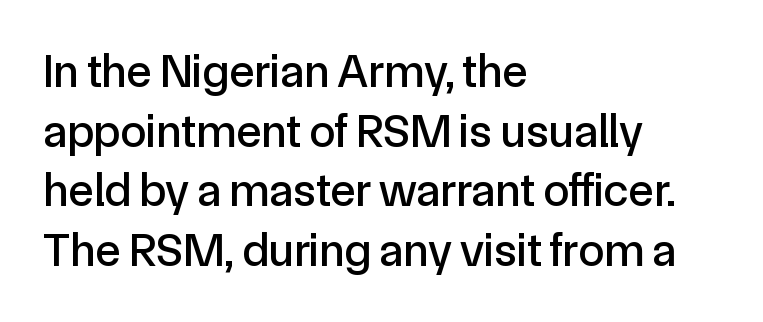
The image shows 47 px sans-serif type, upright; set left-aligned, normal line spacing (1.27x), normal letter spacing, not underlined; a medium x-height.
